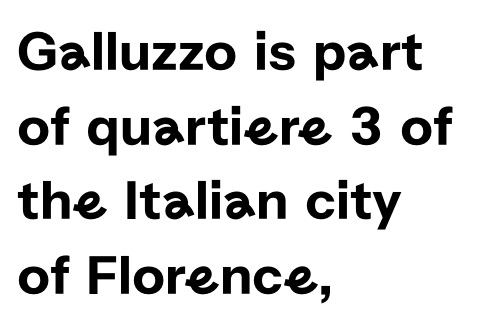
Where is the straight margin? On the left. Just letters on the line, the space beneath them empty. A typesetter would call this proportional, since set widths differ per character. Default kerning and tracking; the words read as compact shapes.
